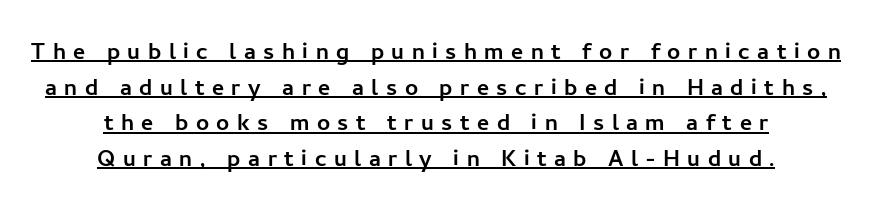
Q: Is the text italic (slanted)? A: No, it is upright.
Q: Is the typeface a serif or a sans-serif typeface? A: Sans-serif.
Q: Is the text underlined? A: Yes.
Q: How is the paragraph aligned? A: Centered.
Q: Is the spacing between letters normal or unusually wide? A: Unusually wide.
Q: Width (condensed, normal, or wide)? A: Normal.
Q: Stroke contrast? A: Low.
Q: x-height? A: Medium.
Q: Monospaced? A: No.
